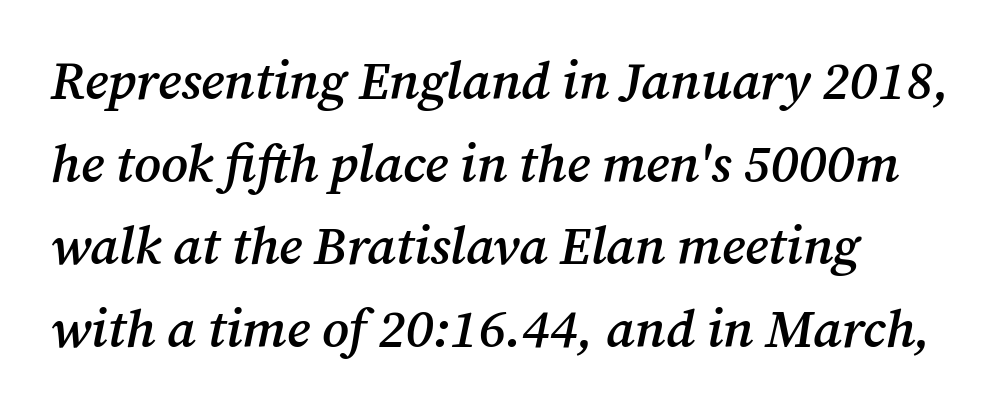
{"serif": "yes", "italic": "yes", "lean": "right", "slant_degrees": 12, "bold": "semi", "weight": "semibold", "width": "normal", "stroke_contrast": "medium", "x_height": "medium", "monospaced": "no", "underline": "no", "align": "left", "line_spacing": "normal", "line_spacing_ratio": 1.56, "letter_spacing": "normal", "letter_spacing_em": 0.0, "glyph_px": 53}
